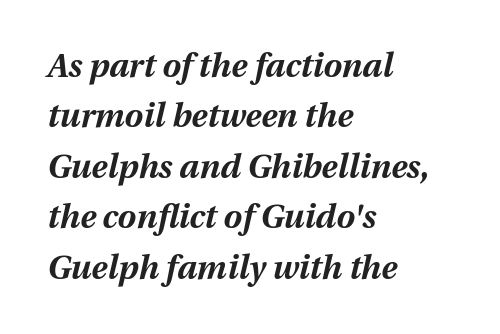
The image shows 33 px bold type, italic (leaning right); set left-aligned, normal line spacing (1.53x), normal letter spacing, not underlined; medium stroke contrast and a medium x-height.
